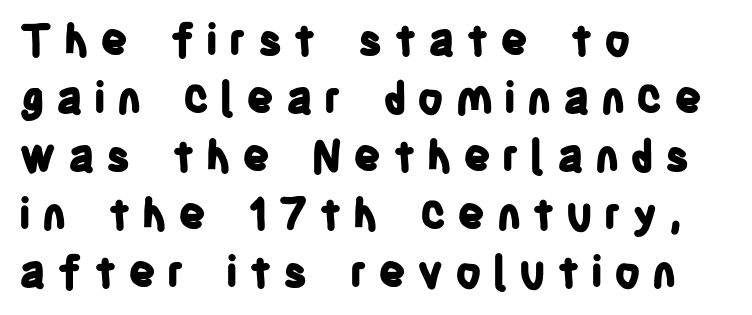
Someone cranked the tracking dial way up on this one. Teacher's note: observe the even left margin — that is flush-left alignment. The face used here is proportionally spaced, like ordinary book or web type. Regarding serifs, this sample does without them.
